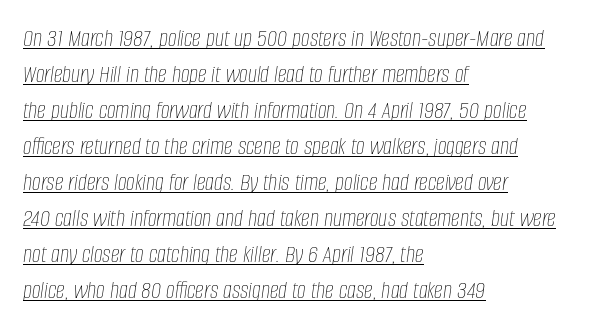
{"italic": "yes", "lean": "right", "slant_degrees": 8, "bold": "no", "underline": "yes", "align": "left", "line_spacing": "normal", "line_spacing_ratio": 1.44, "letter_spacing": "normal", "letter_spacing_em": 0.0, "glyph_px": 25}
